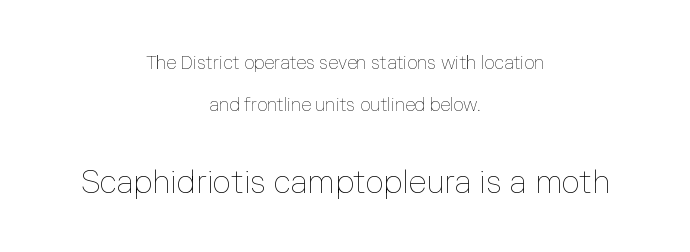
Rows of type keep a wide berth in the vertical direction. Larger block? The one below; the one above is distinctly smaller. Characters remain perfectly vertical along every line. Unbolded letterforms with no extra heft. Anything drawn beneath the words? Only blank space.
